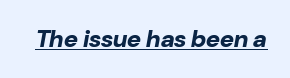
{"italic": "yes", "lean": "right", "slant_degrees": 10, "bold": "yes", "underline": "yes", "letter_spacing": "normal", "letter_spacing_em": 0.0, "glyph_px": 24}
